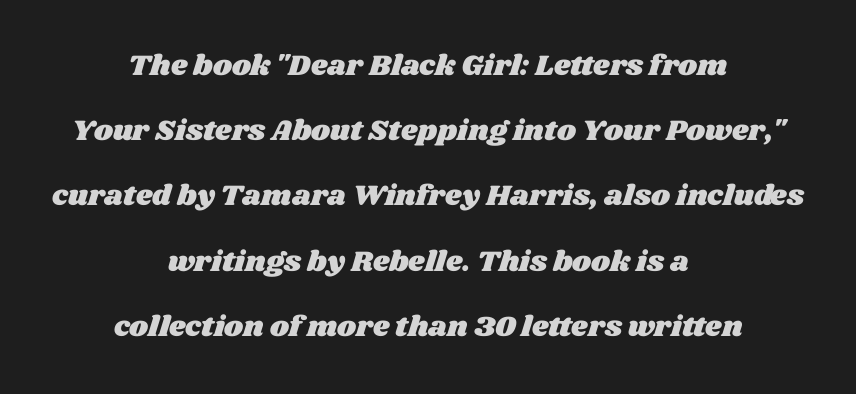
Honestly, the letter spacing is just normal — you wouldn't notice it. Check under the words: just untouched page. A typesetter would call this proportional, since set widths differ per character. Typeset on center — no edge is straight. A typesetter would call this leading open, well beyond the default.
